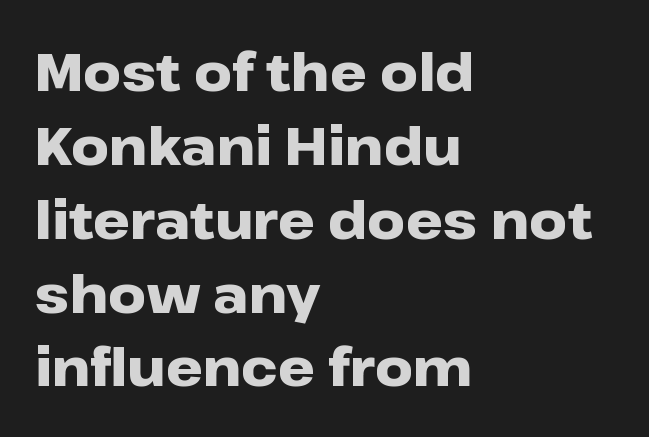
Descenders are the only things crossing below the line. These lines are rendered in a variable-pitch font. This sample keeps an unexceptional amount of space between lines. What stands out about the letter spacing? Nothing — it is the standard amount.
